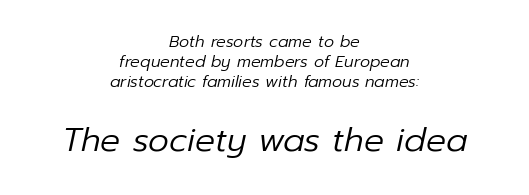
The image shows 33 px regular-weight type, italic (leaning right); set centered, normal line spacing (1.25x), normal letter spacing, not underlined; the second (bottom) block is 2.06x larger; low stroke contrast and a medium x-height.
